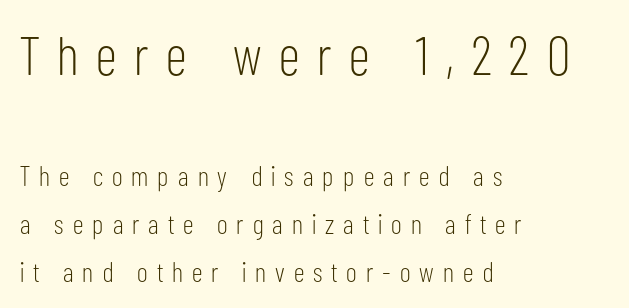
The image shows 55 px light, condensed sans-serif type, upright; set left-aligned, line spacing 1.71x, unusually wide letter spacing (+0.32 em), not underlined; the first (top) block is 1.96x larger; low stroke contrast and a medium x-height.
